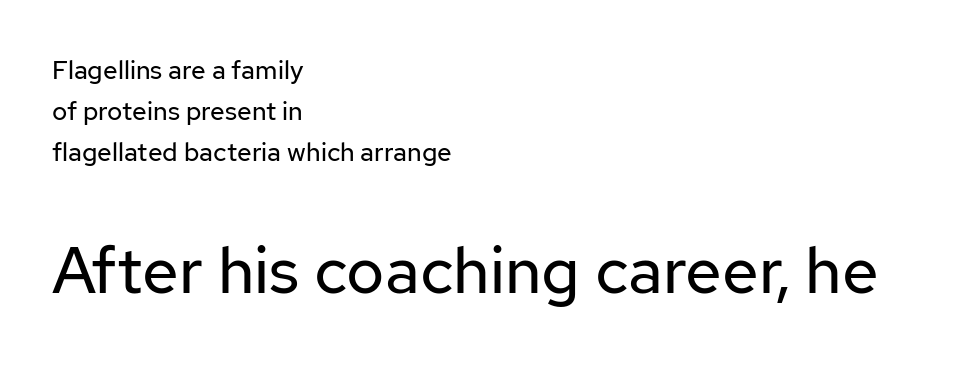
{"serif": "no", "italic": "no", "bold": "no", "weight": "regular", "width": "normal", "stroke_contrast": "low", "x_height": "medium", "monospaced": "no", "underline": "no", "align": "left", "line_spacing": "normal", "line_spacing_ratio": 1.57, "letter_spacing": "normal", "letter_spacing_em": 0.0, "larger_block": "second", "size_ratio": 2.5, "glyph_px": 65}
